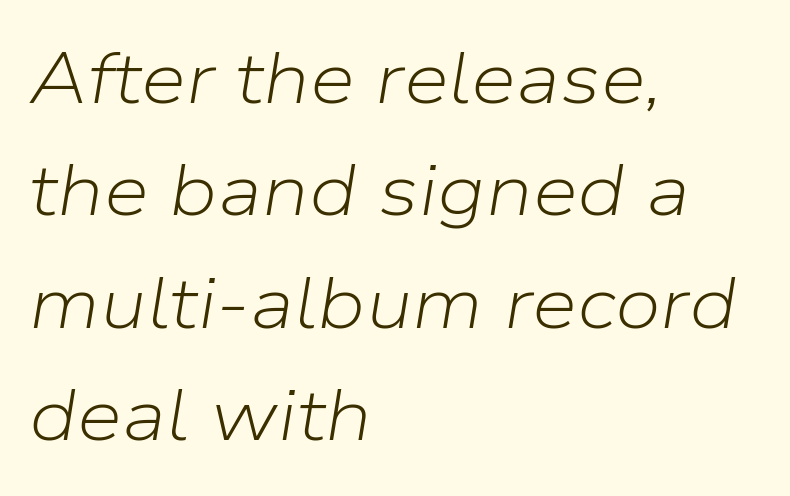
{"italic": "yes", "lean": "right", "slant_degrees": 9, "bold": "no", "weight": "light", "width": "normal", "stroke_contrast": "low", "x_height": "medium", "monospaced": "no", "underline": "no", "align": "left", "line_spacing": "normal", "line_spacing_ratio": 1.54, "letter_spacing": "normal", "letter_spacing_em": 0.0, "glyph_px": 73}
